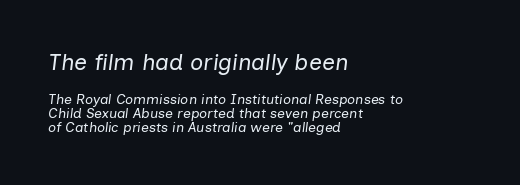
The image shows 23 px text type, italic (leaning right); set left-aligned, tight line spacing (1.02x), normal letter spacing, not underlined; the first (top) block is 1.64x larger.
